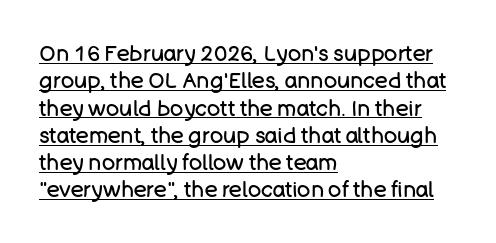
Q: Is the text bold? A: No.
Q: Is the text italic (slanted)? A: No, it is upright.
Q: Is the text underlined? A: Yes.
Q: How is the paragraph aligned? A: Left-aligned.
Q: Is the spacing between letters normal or unusually wide? A: Normal.
